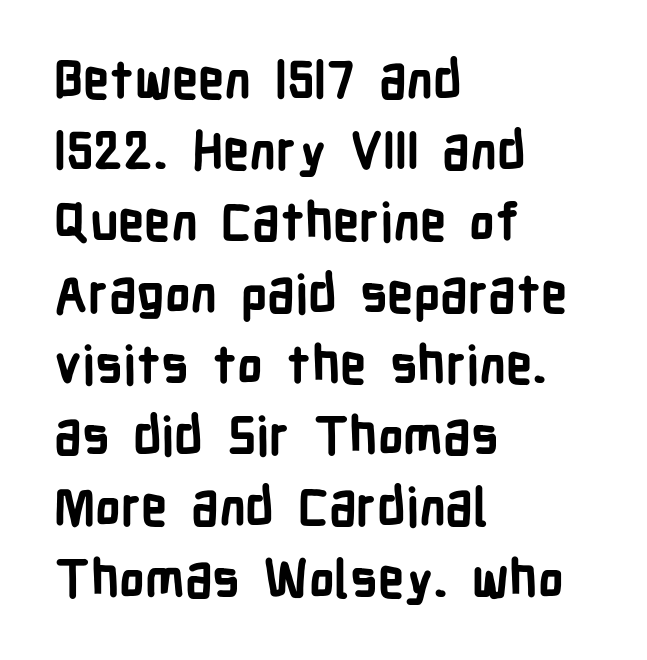
The lines in this sample share a left origin and differ only in where they stop. Compared with typical body copy, the letter spacing here is the same. The baseline area is clear. The passage shown is typed in a proportional face where columns would drift. The typography opts for an upright posture over an oblique one. The letters carry no serifs — their stems end cleanly without finishing strokes.
